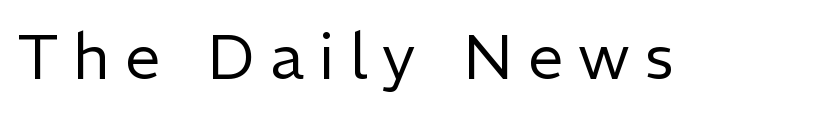
The image shows 63 px regular-weight sans-serif type, upright; set unusually wide letter spacing (+0.24 em), not underlined; low stroke contrast and a medium x-height.
